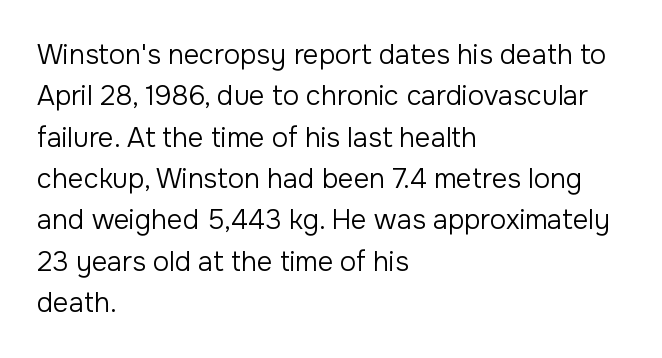
The image shows 27 px text type, upright; set left-aligned, normal line spacing (1.53x), normal letter spacing, not underlined.
